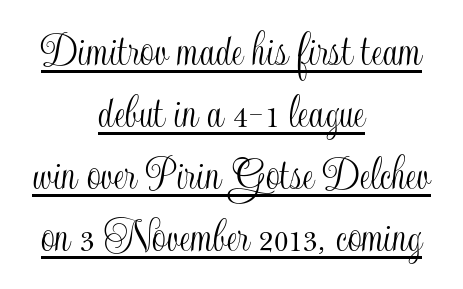
{"width": "condensed", "x_height": "small", "monospaced": "no", "underline": "yes", "align": "center", "line_spacing_ratio": 1.24, "letter_spacing": "normal", "letter_spacing_em": 0.0, "glyph_px": 50}
